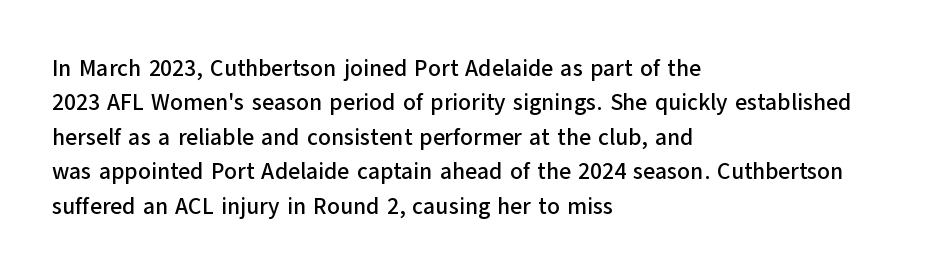
The image shows 23 px text type, upright; set left-aligned, normal line spacing (1.5x), normal letter spacing, not underlined.
